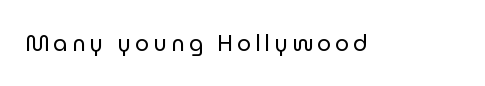
The specimen reads as upright at a glance. The face looks like a standard text weight, possibly lighter. Nobody drew a line under any word here.
